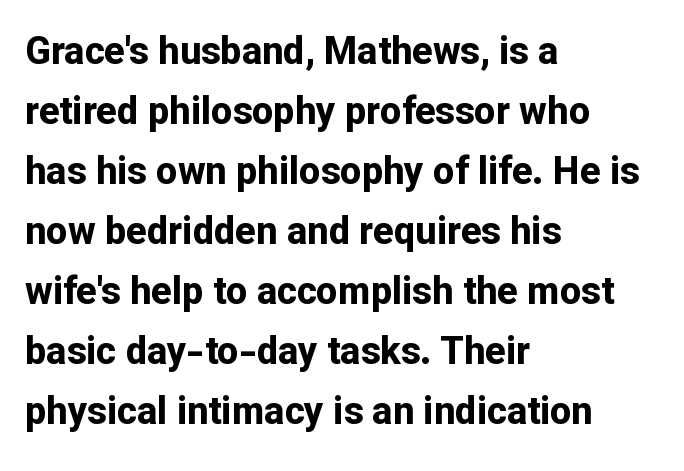
The image shows 38 px bold sans-serif type, upright; set left-aligned, normal line spacing (1.58x), normal letter spacing, not underlined; low stroke contrast and a medium x-height.
